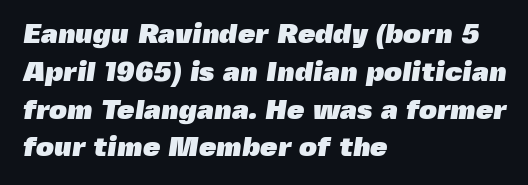
The image shows 28 px heavy sans-serif type; set left-aligned, normal line spacing (1.35x), normal letter spacing, not underlined; a medium x-height.
